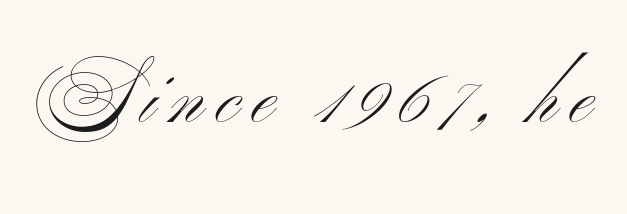
The image shows 77 px light, wide sans-serif type; set not underlined; medium stroke contrast and a small x-height.
